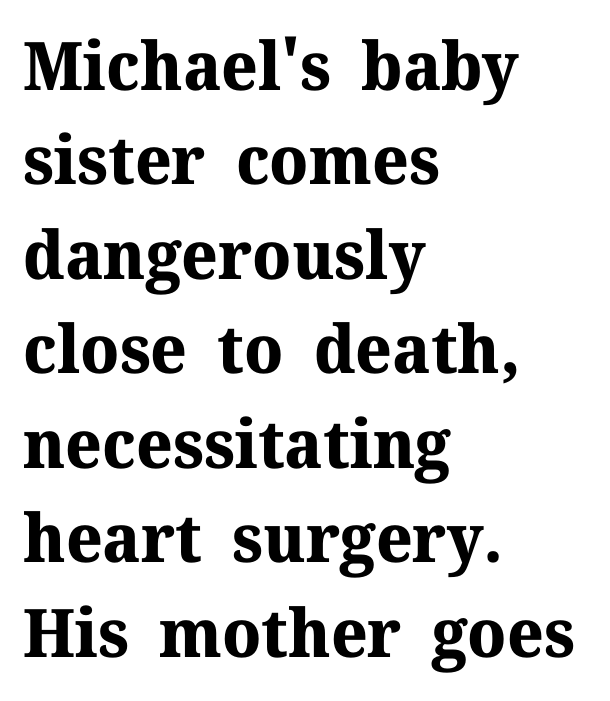
Posture: vertical. A student would call this left alignment; a typographer would say flush left, rag right. Each letter keeps its own natural width here, so spacing adapts to shape. The face used here has the dense, thick strokes of a bold.
